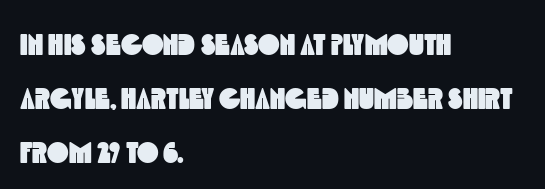
Left-aligned paragraph, ragged on the right. Words float on clear page, feet unadorned. Proportional: the letters do not fall into vertical columns. No feet cap the strokes, marking this as sans-serif type. Students, note that the glyphs here touch the page at normal intervals.
